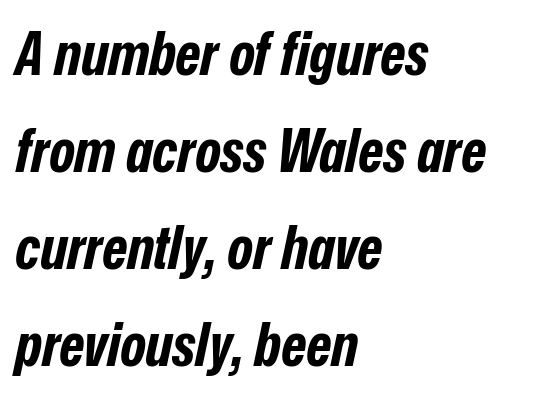
The rendering uses natural spacing where letterforms have individual widths. In terms of letterspacing, this is plain default setting. There's an unmistakable incline to the writing here. Emphasis by weight is at full strength: bold. The glyphs are unaccompanied by any horizontal stroke below them.
